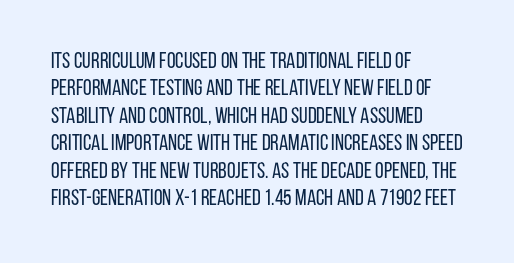
The image shows 22 px text type, upright; set left-aligned, normal line spacing (1.25x), normal letter spacing, not underlined.
